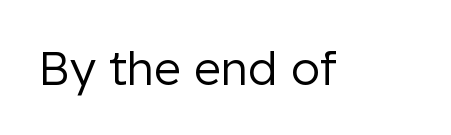
Check under the words: just untouched page. Compared with typical body copy, the letter spacing here is the same. A typesetter would call this proportional, since set widths differ per character. Vertical stems look standard width or narrower in stroke.
